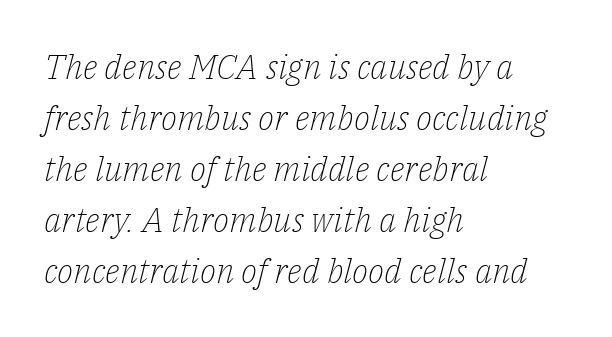
Q: Is the text bold? A: No.
Q: Is the text italic (slanted)? A: Yes, it leans right by about 14 degrees.
Q: Is the typeface a serif or a sans-serif typeface? A: Serif.
Q: Is the text underlined? A: No.
Q: How is the paragraph aligned? A: Left-aligned.
Q: Is the spacing between letters normal or unusually wide? A: Normal.
Q: Is the spacing between lines tight, normal or loose? A: Normal.
Q: Width (condensed, normal, or wide)? A: Normal.
Q: Stroke contrast? A: Low.
Q: x-height? A: Medium.
Q: Monospaced? A: No.
